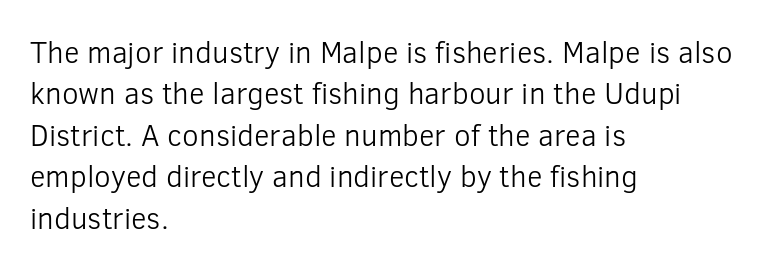
{"serif": "no", "italic": "no", "bold": "no", "weight": "light", "width": "normal", "stroke_contrast": "low", "x_height": "medium", "monospaced": "no", "underline": "no", "align": "left", "line_spacing": "normal", "line_spacing_ratio": 1.38, "letter_spacing": "normal", "letter_spacing_em": 0.0, "glyph_px": 30}
